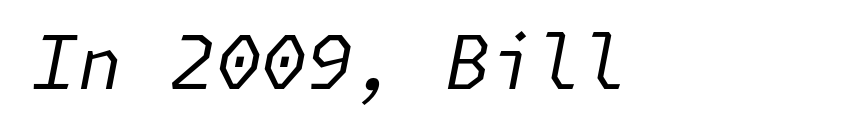
{"italic": "yes", "lean": "right", "slant_degrees": 11, "bold": "no", "weight": "regular", "width": "normal", "stroke_contrast": "low", "x_height": "medium", "underline": "no", "align": "left", "letter_spacing": "normal", "letter_spacing_em": 0.0, "glyph_px": 74}
